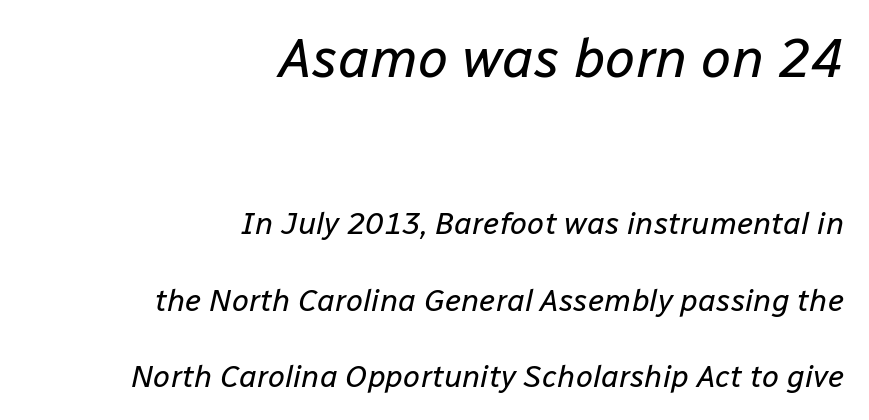
Q: Is the text bold? A: No.
Q: Is the text italic (slanted)? A: Yes, it leans right by about 12 degrees.
Q: Is the text underlined? A: No.
Q: How is the paragraph aligned? A: Right-aligned.
Q: Is the spacing between letters normal or unusually wide? A: Normal.
Q: Is the spacing between lines tight, normal or loose? A: Loose.
Q: Which block of text is set in a larger size, the first (top) or the second (bottom)? A: The first (top) one.
Q: Width (condensed, normal, or wide)? A: Normal.
Q: Stroke contrast? A: Low.
Q: x-height? A: Medium.
Q: Monospaced? A: No.
